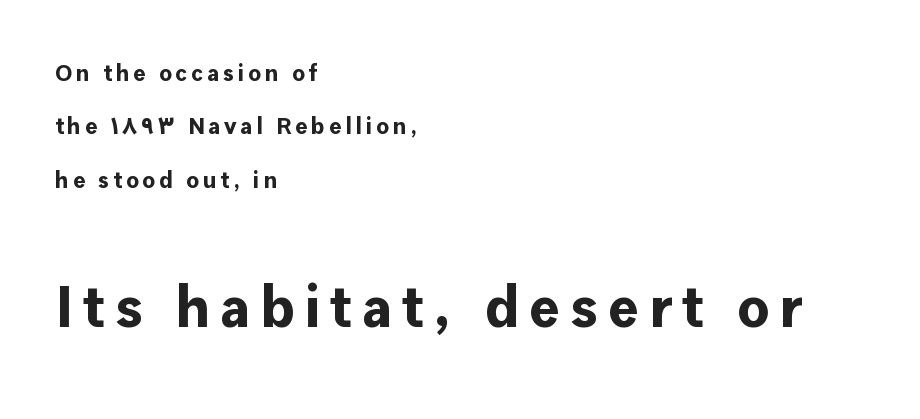
Leftover space on each line is placed entirely after the last word. Honestly, the rows look like they've been pulled way apart. Glance below the letters and you will spot only blank space. The font family rendered here belongs to the sans-serif group. The lettering holds an erect, upright posture throughout. Proportional: the letters do not fall into vertical columns.
